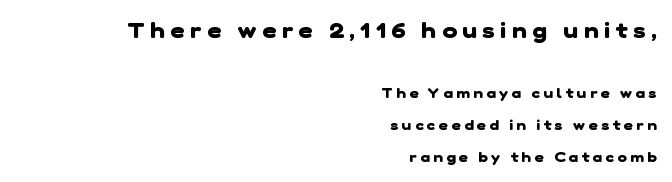
{"bold": "yes", "underline": "no", "align": "right", "line_spacing": "loose", "line_spacing_ratio": 2.28, "letter_spacing": "wide", "letter_spacing_em": 0.26, "larger_block": "first", "size_ratio": 1.57, "glyph_px": 22}
